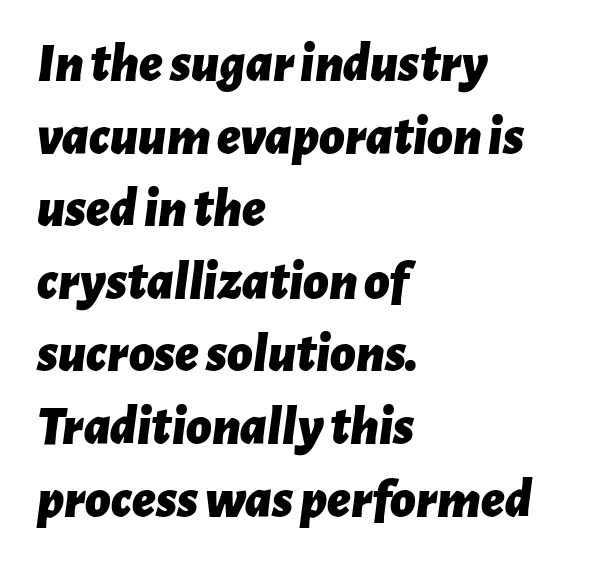
Leading: standard. Is the letter spacing exaggerated? No — it looks like the ordinary default. The glyphs look as if they've been sheared to an angle. These lines stack with their left ends in a neat column.
